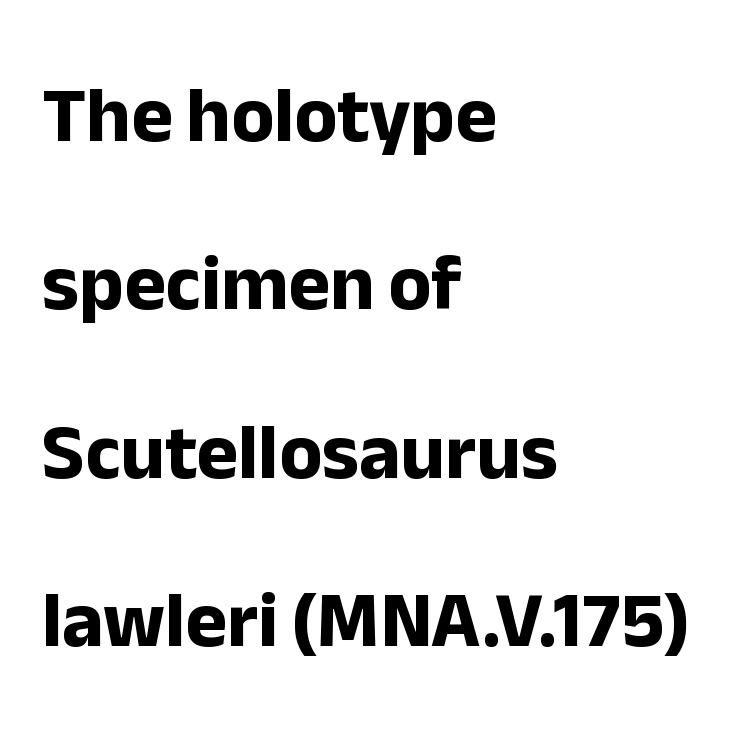
Q: Is the text bold? A: Yes.
Q: Is the text italic (slanted)? A: No, it is upright.
Q: Is the typeface a serif or a sans-serif typeface? A: Sans-serif.
Q: Is the text underlined? A: No.
Q: How is the paragraph aligned? A: Left-aligned.
Q: Is the spacing between letters normal or unusually wide? A: Normal.
Q: Is the spacing between lines tight, normal or loose? A: Loose.
Q: Width (condensed, normal, or wide)? A: Normal.
Q: Stroke contrast? A: Low.
Q: x-height? A: Medium.
Q: Monospaced? A: No.
